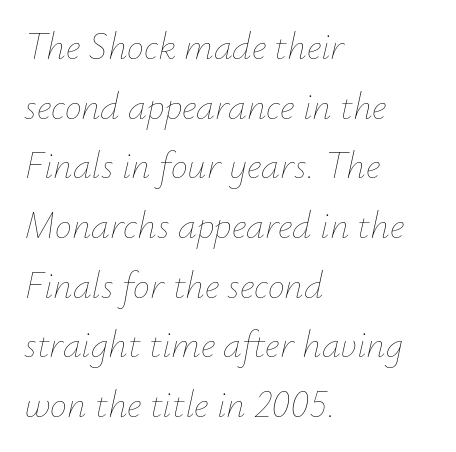
The zone under the glyphs is completely vacant. A typesetter would call this proportional, since set widths differ per character. The typography opts for an oblique posture over an upright one. No extra ink here — the face is not bold.
